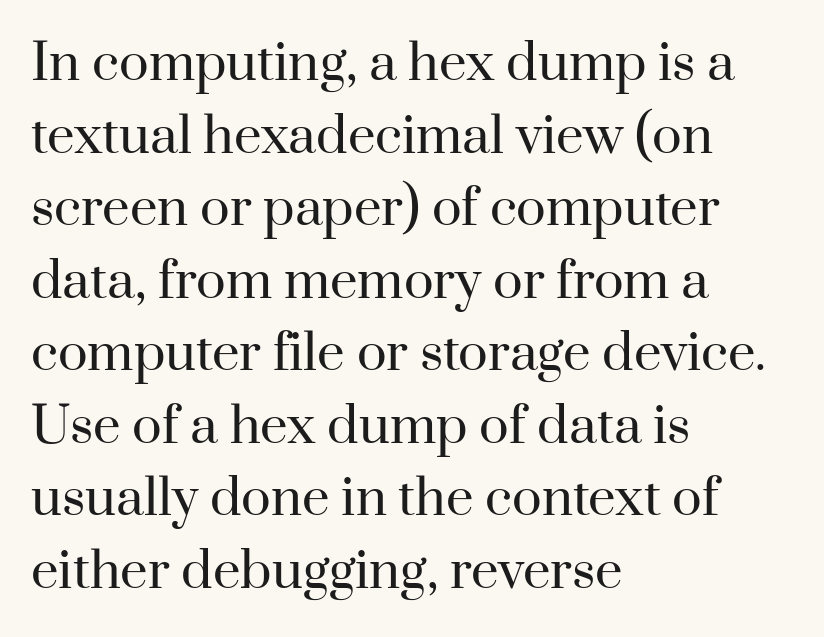
Q: Is the text bold? A: No.
Q: Is the text italic (slanted)? A: No, it is upright.
Q: Is the typeface a serif or a sans-serif typeface? A: Serif.
Q: Is the text underlined? A: No.
Q: How is the paragraph aligned? A: Left-aligned.
Q: Is the spacing between letters normal or unusually wide? A: Normal.
Q: Is the spacing between lines tight, normal or loose? A: Normal.
Q: Width (condensed, normal, or wide)? A: Normal.
Q: Stroke contrast? A: High.
Q: x-height? A: Small.
Q: Monospaced? A: No.
